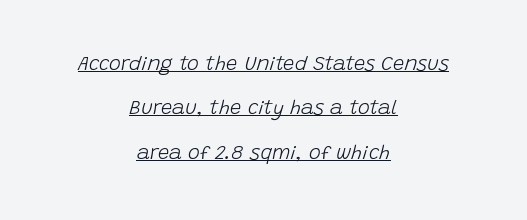
Q: Is the text bold? A: No.
Q: Is the text italic (slanted)? A: Yes, it leans right by about 15 degrees.
Q: Is the text underlined? A: Yes.
Q: How is the paragraph aligned? A: Centered.
Q: Is the spacing between letters normal or unusually wide? A: Normal.
Q: Is the spacing between lines tight, normal or loose? A: Loose.
